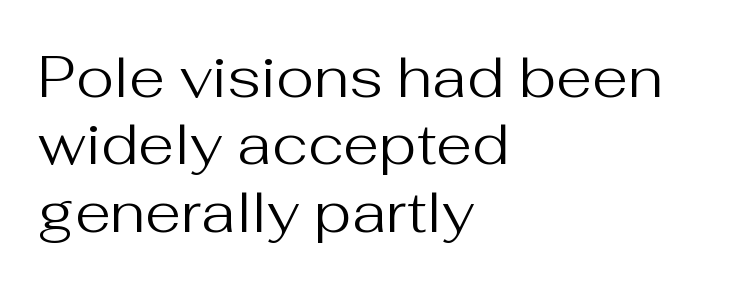
{"serif": "no", "italic": "no", "bold": "no", "weight": "regular", "width": "normal", "stroke_contrast": "medium", "x_height": "medium", "monospaced": "no", "underline": "no", "align": "left", "line_spacing_ratio": 1.16, "letter_spacing": "normal", "letter_spacing_em": 0.0, "glyph_px": 58}
